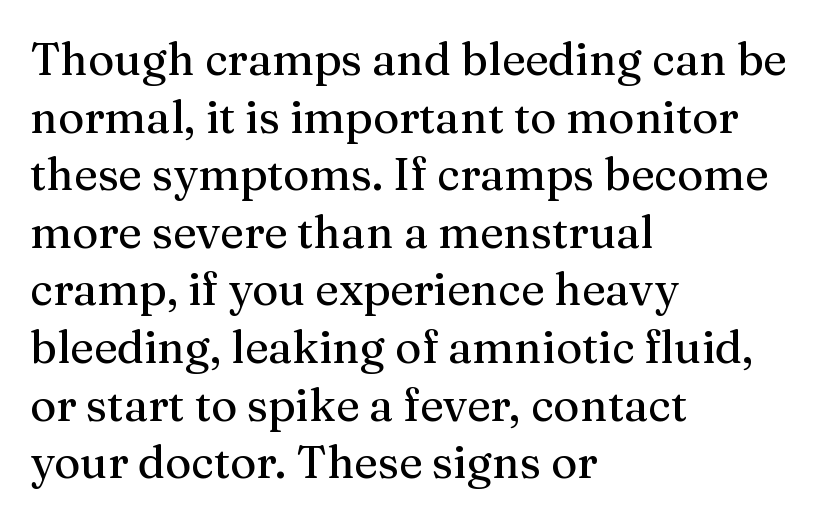
Q: Is the text italic (slanted)? A: No, it is upright.
Q: Is the typeface a serif or a sans-serif typeface? A: Serif.
Q: Is the text underlined? A: No.
Q: How is the paragraph aligned? A: Left-aligned.
Q: Is the spacing between letters normal or unusually wide? A: Normal.
Q: Is the spacing between lines tight, normal or loose? A: Normal.
Q: Width (condensed, normal, or wide)? A: Normal.
Q: Stroke contrast? A: Medium.
Q: x-height? A: Medium.
Q: Monospaced? A: No.
